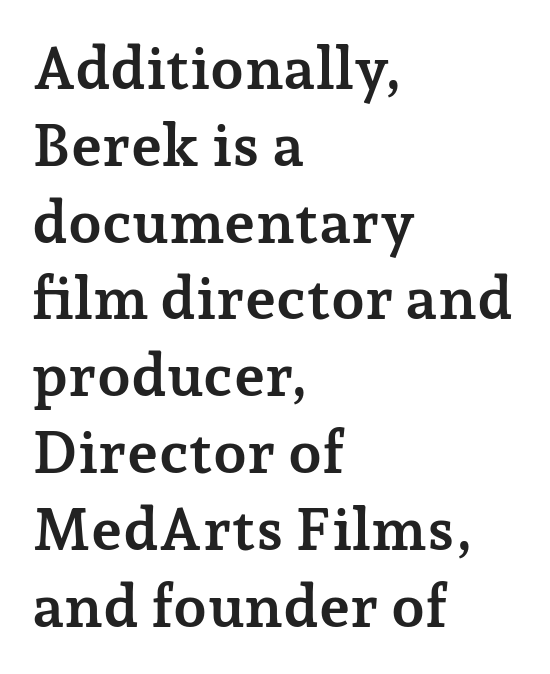
Q: Is the text bold? A: Yes.
Q: Is the text italic (slanted)? A: No, it is upright.
Q: Is the typeface a serif or a sans-serif typeface? A: Serif.
Q: Is the text underlined? A: No.
Q: How is the paragraph aligned? A: Left-aligned.
Q: Is the spacing between letters normal or unusually wide? A: Normal.
Q: Is the spacing between lines tight, normal or loose? A: Normal.
Q: Width (condensed, normal, or wide)? A: Normal.
Q: Stroke contrast? A: Low.
Q: x-height? A: Medium.
Q: Monospaced? A: No.
